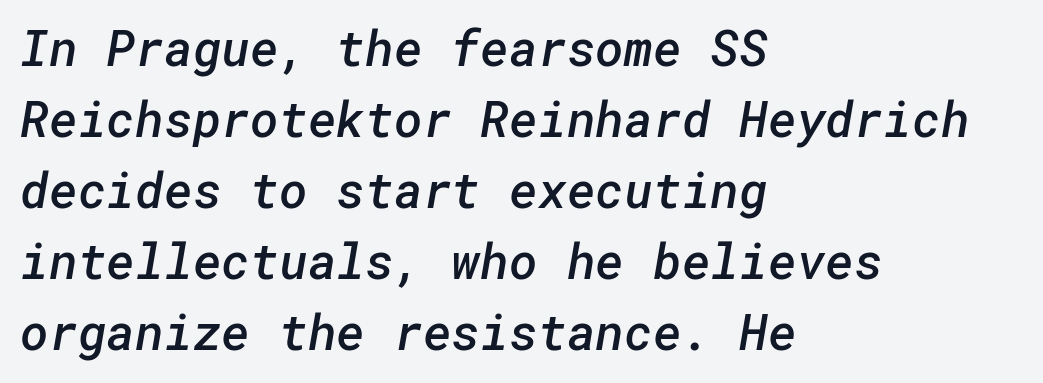
The image shows 49 px semibold sans-serif type; set left-aligned, normal line spacing (1.45x), normal letter spacing, not underlined; low stroke contrast and a medium x-height.
